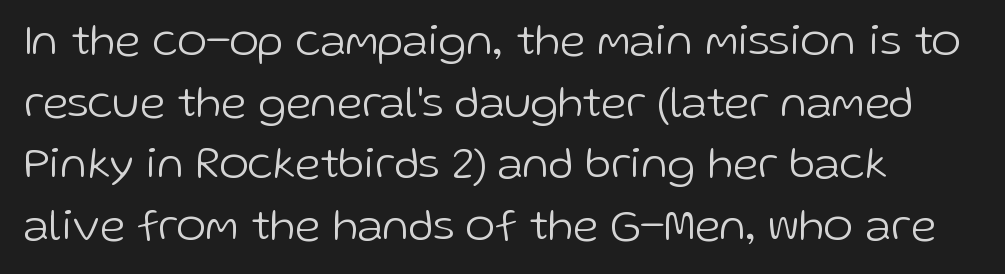
The letters carry no serifs — their stems end cleanly without finishing strokes. Characters follow at the spacing the type designer built in. Character widths vary here, with narrow letters taking less room than wide ones. Honestly, there is no underline to notice here at all.
